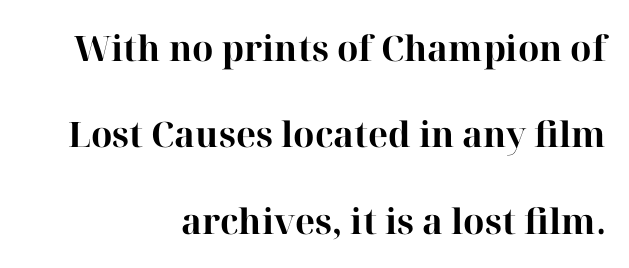
The image shows 35 px bold serif type, upright; set right-aligned, loose line spacing (2.47x), normal letter spacing, not underlined; high stroke contrast and a medium x-height.
